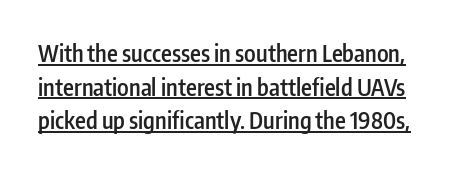
The image shows 23 px text type, upright; set normal line spacing (1.46x), normal letter spacing, underlined.
